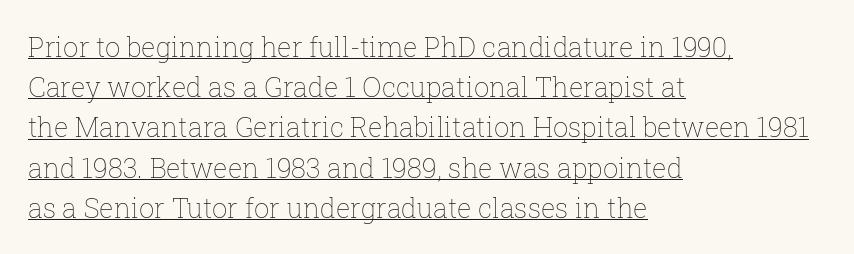
Observe the ordinary spacing: letters are neighbours, not strangers. Ascenders rise straight up at ninety degrees. Emphasis is given by a line drawn under the lettering. A quiet, ordinary-to-light weight characterises the typeface. These lines are set flush left with a ragged right edge. Quick note: interline space is typical.
